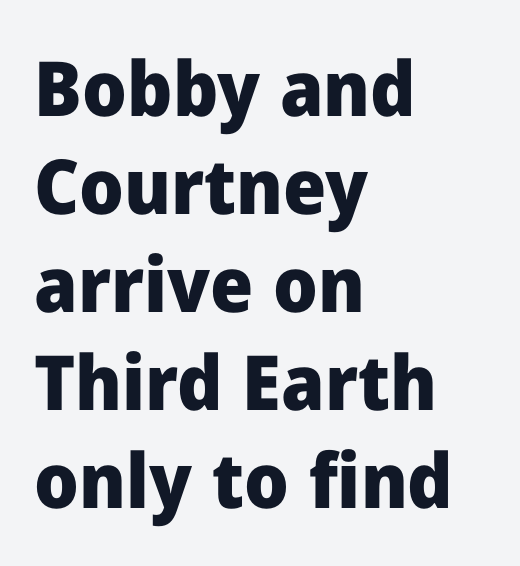
{"serif": "no", "italic": "no", "bold": "yes", "weight": "heavy", "width": "normal", "stroke_contrast": "low", "x_height": "medium", "monospaced": "no", "underline": "no", "align": "left", "line_spacing": "normal", "line_spacing_ratio": 1.29, "letter_spacing": "normal", "letter_spacing_em": 0.0, "glyph_px": 76}
